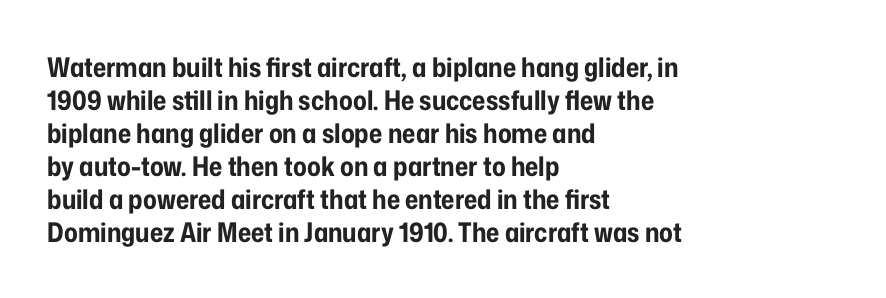
{"italic": "no", "bold": "yes", "underline": "no", "align": "left", "line_spacing_ratio": 1.22, "letter_spacing": "normal", "letter_spacing_em": 0.0, "glyph_px": 27}
